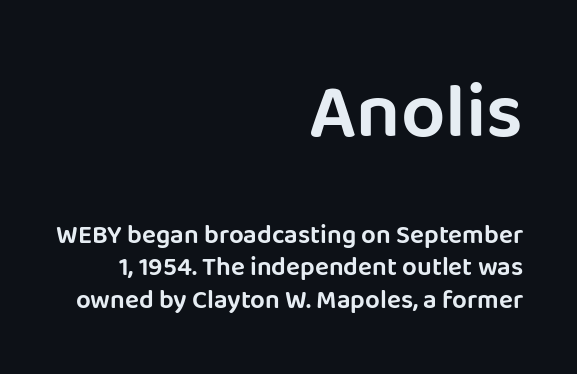
The image shows 78 px sans-serif type, upright; set right-aligned, normal line spacing (1.26x), normal letter spacing, not underlined; the first (top) block is 3.0x larger; low stroke contrast and a large x-height.
